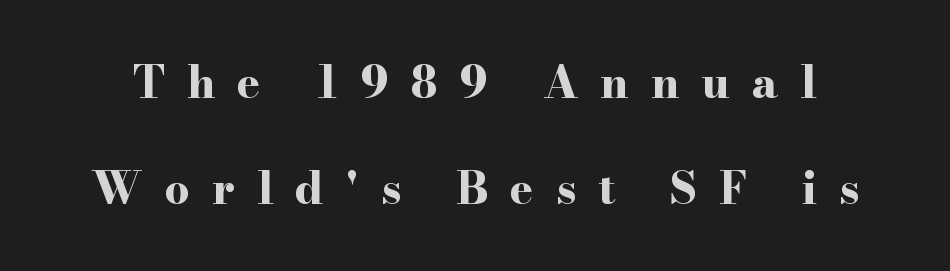
The image shows 44 px bold, wide serif type, upright; set loose line spacing (2.42x), unusually wide letter spacing (+0.5 em), not underlined; high stroke contrast and a small x-height.
